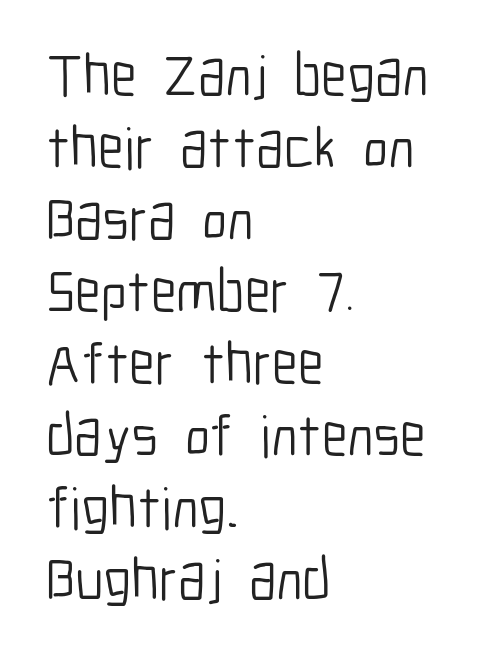
{"serif": "no", "italic": "no", "bold": "no", "weight": "light", "width": "condensed", "stroke_contrast": "low", "x_height": "medium", "monospaced": "no", "underline": "no", "align": "left", "line_spacing_ratio": 1.22, "letter_spacing": "normal", "letter_spacing_em": 0.0, "glyph_px": 59}
